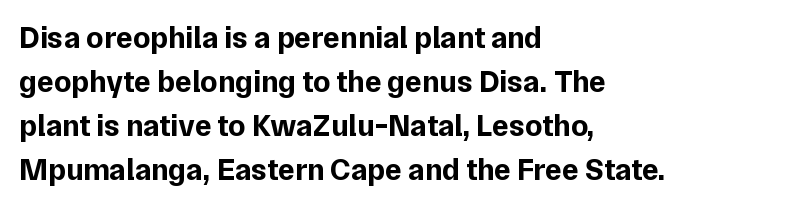
The image shows 31 px bold sans-serif type, upright; set left-aligned, normal line spacing (1.42x), normal letter spacing, not underlined; low stroke contrast and a medium x-height.
